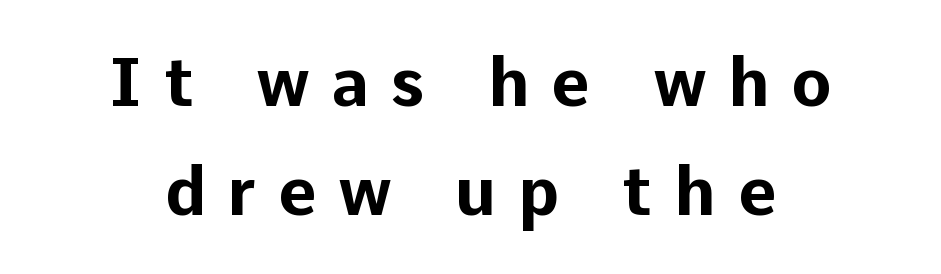
The image shows 67 px bold sans-serif type, upright; set centered, normal line spacing (1.63x), unusually wide letter spacing (+0.33 em), not underlined; low stroke contrast and a medium x-height.
